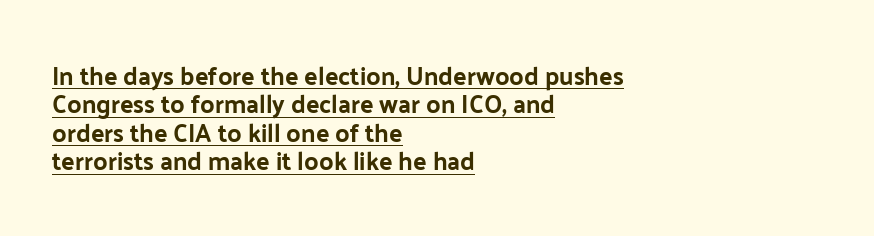
The image shows 25 px text type, upright; set left-aligned, tight line spacing (1.14x), normal letter spacing, underlined.
